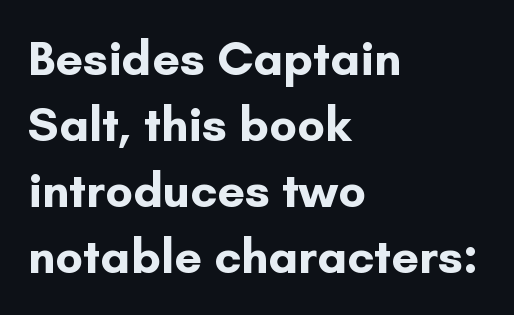
{"serif": "no", "italic": "no", "bold": "yes", "weight": "bold", "width": "normal", "stroke_contrast": "low", "x_height": "small", "monospaced": "no", "underline": "no", "align": "left", "line_spacing": "normal", "line_spacing_ratio": 1.35, "letter_spacing": "normal", "letter_spacing_em": 0.0, "glyph_px": 49}
